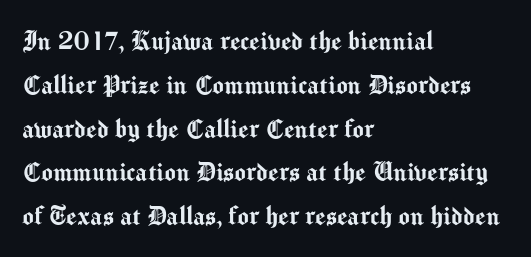
Nothing sits at the stroke ends, so this counts as sans-serif. Honestly, there is no underline to notice here at all. These lines are rendered in a variable-pitch font. A normal amount of white space separates one row of letters from the next. This is the regular roman posture of the typeface.
